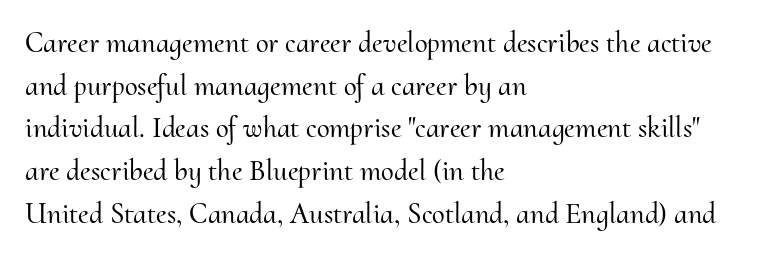
The image shows 29 px serif type, upright; set left-aligned, normal line spacing (1.47x), normal letter spacing, not underlined; medium stroke contrast and a small x-height.
